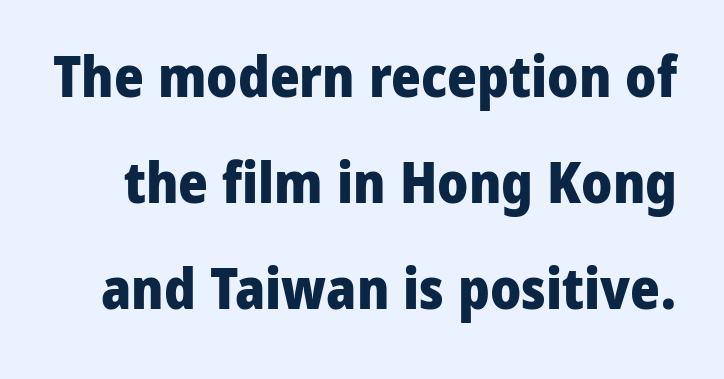
{"serif": "no", "italic": "no", "bold": "yes", "weight": "heavy", "width": "normal", "stroke_contrast": "low", "x_height": "medium", "monospaced": "no", "underline": "no", "line_spacing_ratio": 1.86, "letter_spacing": "normal", "letter_spacing_em": 0.0, "glyph_px": 57}
